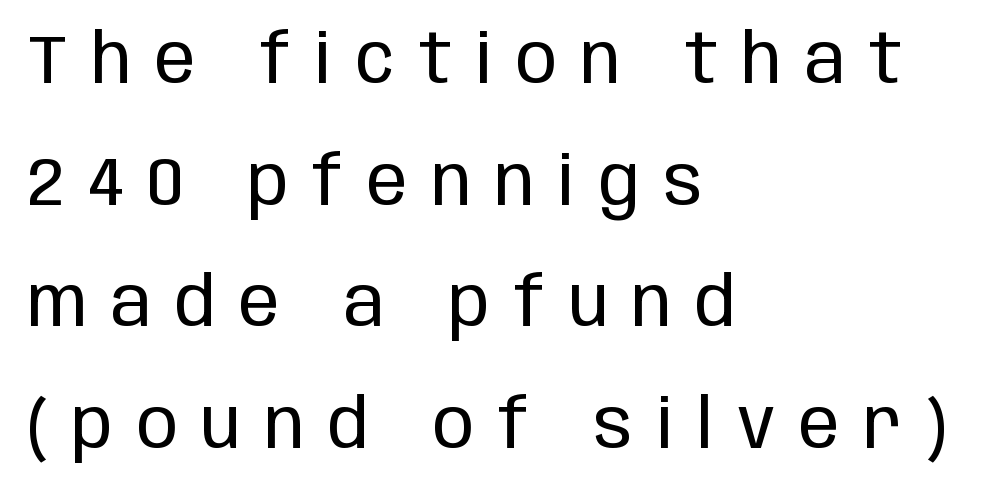
Q: Is the text bold? A: No.
Q: Is the text italic (slanted)? A: No, it is upright.
Q: Is the typeface a serif or a sans-serif typeface? A: Sans-serif.
Q: Is the text underlined? A: No.
Q: How is the paragraph aligned? A: Left-aligned.
Q: Is the spacing between letters normal or unusually wide? A: Unusually wide.
Q: Width (condensed, normal, or wide)? A: Condensed.
Q: Stroke contrast? A: Low.
Q: x-height? A: Large.
Q: Monospaced? A: No.
